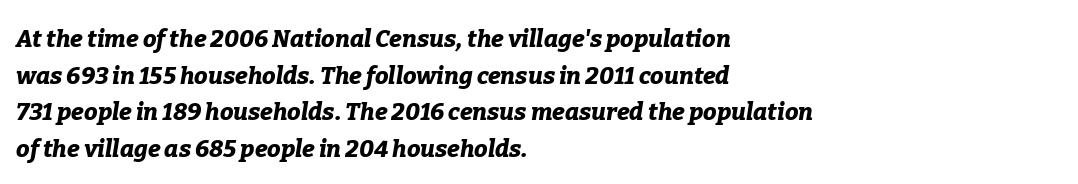
Q: Is the text bold? A: Yes.
Q: Is the text italic (slanted)? A: Yes, it leans right by about 9 degrees.
Q: Is the text underlined? A: No.
Q: How is the paragraph aligned? A: Left-aligned.
Q: Is the spacing between letters normal or unusually wide? A: Normal.
Q: Is the spacing between lines tight, normal or loose? A: Normal.
